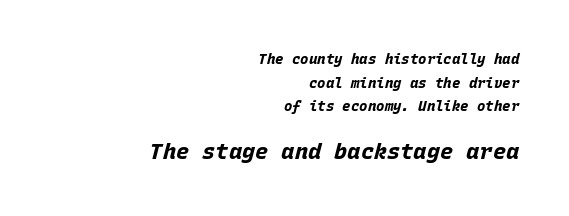
Q: Is the text bold? A: Yes.
Q: Is the text italic (slanted)? A: Yes, it leans right by about 15 degrees.
Q: Is the text underlined? A: No.
Q: How is the paragraph aligned? A: Right-aligned.
Q: Is the spacing between letters normal or unusually wide? A: Normal.
Q: Is the spacing between lines tight, normal or loose? A: Normal.
Q: Which block of text is set in a larger size, the first (top) or the second (bottom)? A: The second (bottom) one.
